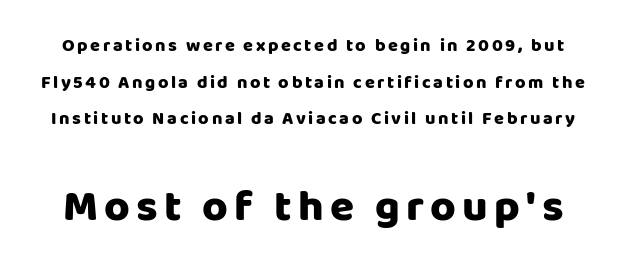
Q: Is the text italic (slanted)? A: No, it is upright.
Q: Is the typeface a serif or a sans-serif typeface? A: Sans-serif.
Q: Is the text underlined? A: No.
Q: Is the spacing between lines tight, normal or loose? A: Loose.
Q: Which block of text is set in a larger size, the first (top) or the second (bottom)? A: The second (bottom) one.
Q: Width (condensed, normal, or wide)? A: Normal.
Q: Stroke contrast? A: Low.
Q: x-height? A: Large.
Q: Monospaced? A: No.
